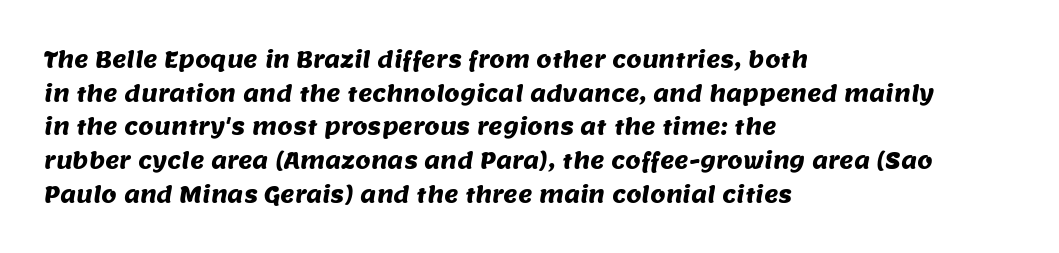
The tracking reads as untouched default to a designer's eye. Rule under the text: the space is simply empty. Leftover space on each line is placed entirely after the last word. The vertical gap from one line to the next is medium.
